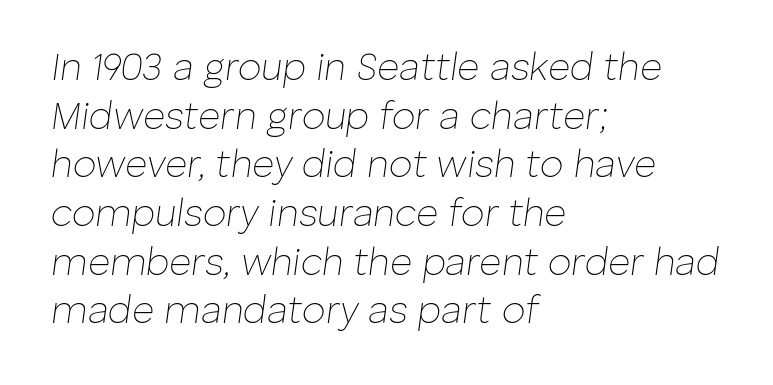
{"italic": "yes", "lean": "right", "slant_degrees": 8, "bold": "no", "weight": "thin", "width": "normal", "stroke_contrast": "low", "x_height": "medium", "monospaced": "no", "underline": "no", "align": "left", "line_spacing": "normal", "line_spacing_ratio": 1.28, "letter_spacing": "normal", "letter_spacing_em": 0.0, "glyph_px": 38}
